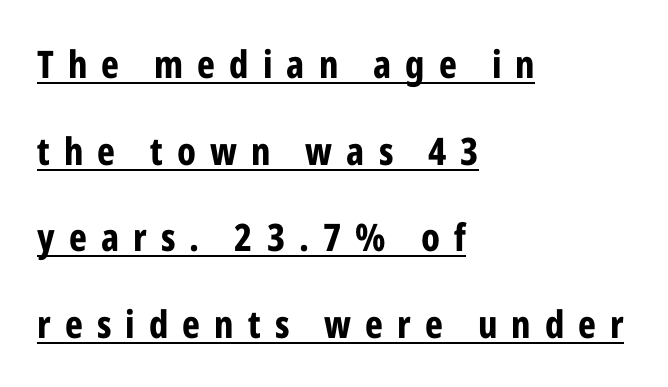
Q: Is the text bold? A: Yes.
Q: Is the text italic (slanted)? A: No, it is upright.
Q: Is the typeface a serif or a sans-serif typeface? A: Sans-serif.
Q: Is the text underlined? A: Yes.
Q: How is the paragraph aligned? A: Left-aligned.
Q: Is the spacing between letters normal or unusually wide? A: Unusually wide.
Q: Is the spacing between lines tight, normal or loose? A: Loose.
Q: Width (condensed, normal, or wide)? A: Condensed.
Q: Stroke contrast? A: Low.
Q: x-height? A: Medium.
Q: Monospaced? A: No.
